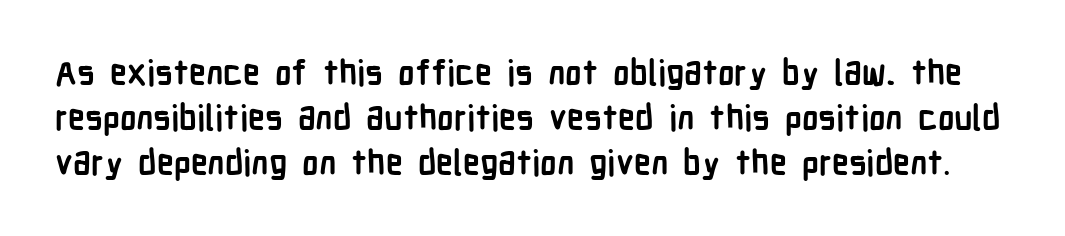
This sample uses a sans-serif face. Spacing verdict: proportional, widths tailored to each character. This sample uses an upright cut, with every glyph sitting square on the baseline. Weight check: bold — yes, fully. These lines keep a tight, regular rhythm from letter to letter. Type without underlining.
